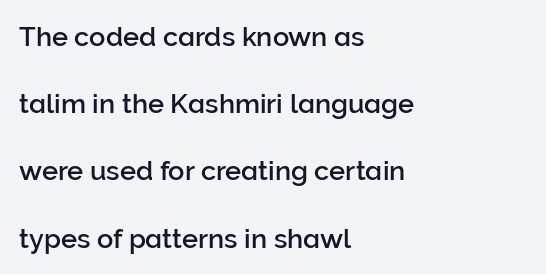
Q: Is the text italic (slanted)? A: No, it is upright.
Q: Is the text underlined? A: No.
Q: How is the paragraph aligned? A: Left-aligned.
Q: Is the spacing between letters normal or unusually wide? A: Normal.
Q: Is the spacing between lines tight, normal or loose? A: Loose.
